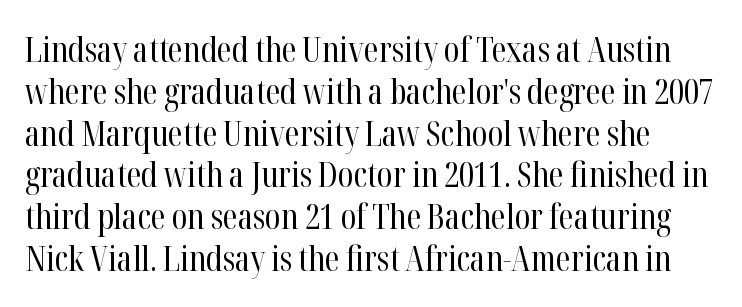
Q: Is the text bold? A: No.
Q: Is the text italic (slanted)? A: No, it is upright.
Q: Is the typeface a serif or a sans-serif typeface? A: Serif.
Q: Is the text underlined? A: No.
Q: Is the spacing between letters normal or unusually wide? A: Normal.
Q: Width (condensed, normal, or wide)? A: Condensed.
Q: Stroke contrast? A: High.
Q: x-height? A: Medium.
Q: Monospaced? A: No.
